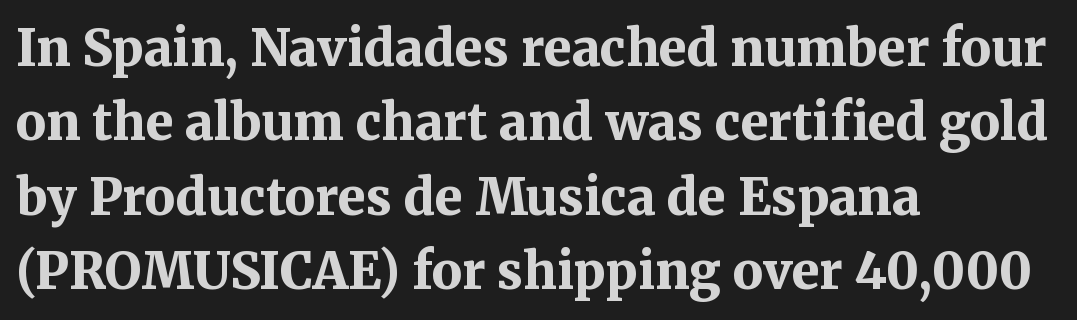
The image shows 50 px bold serif type, upright; set left-aligned, normal line spacing (1.49x), normal letter spacing, not underlined; medium stroke contrast and a medium x-height.
